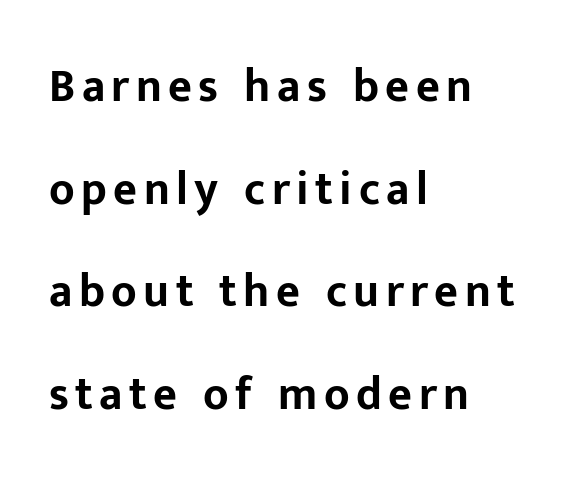
The image shows 46 px bold sans-serif type, upright; set left-aligned, loose line spacing (2.23x), not underlined; low stroke contrast and a medium x-height.
